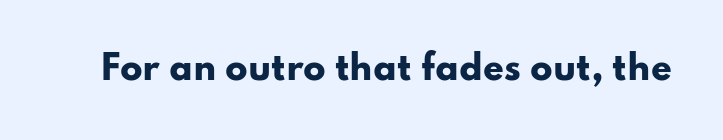
{"serif": "no", "italic": "no", "bold": "yes", "weight": "heavy", "width": "wide", "stroke_contrast": "low", "x_height": "small", "monospaced": "no", "underline": "no", "letter_spacing": "normal", "letter_spacing_em": 0.0, "glyph_px": 33}
